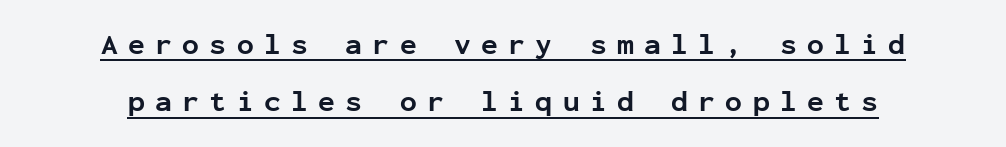
The image shows 28 px bold sans-serif type, upright, monospaced; set centered, loose line spacing (2.05x), unusually wide letter spacing (+0.37 em), underlined; low stroke contrast and a medium x-height.
